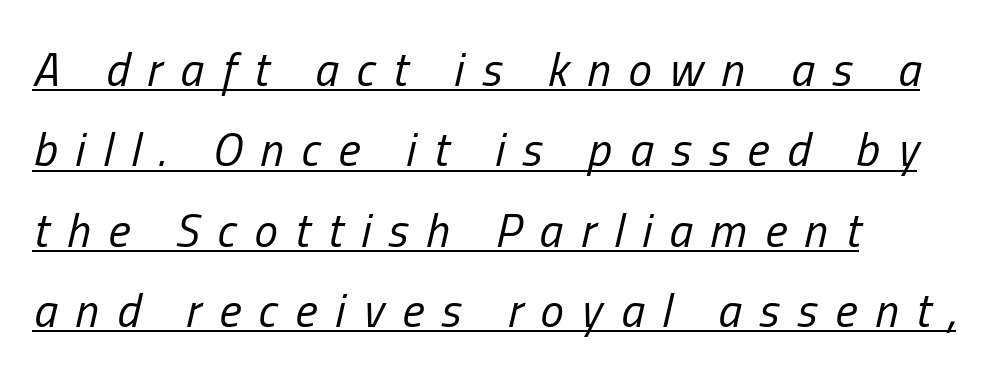
Q: Is the text bold? A: No.
Q: Is the text italic (slanted)? A: Yes, it leans right by about 13 degrees.
Q: Is the text underlined? A: Yes.
Q: How is the paragraph aligned? A: Left-aligned.
Q: Is the spacing between letters normal or unusually wide? A: Unusually wide.
Q: Width (condensed, normal, or wide)? A: Condensed.
Q: Stroke contrast? A: Low.
Q: x-height? A: Medium.
Q: Monospaced? A: No.
